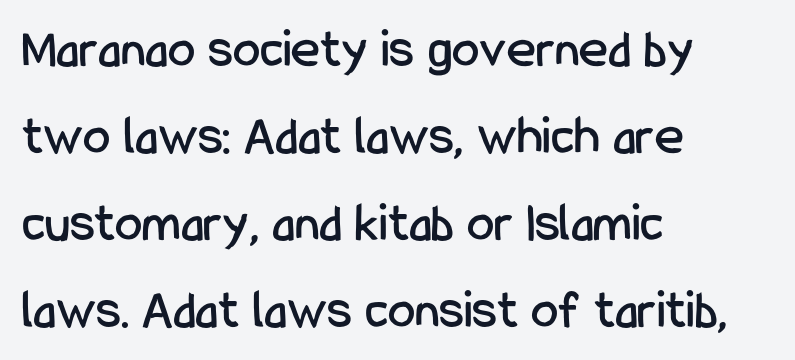
Do the letters lean? They stand straight. The setting favours the left margin, as ordinary paragraphs usually do. Glyph-to-glyph distance matches everyday printed text. Proportional: the letters do not fall into vertical columns.
